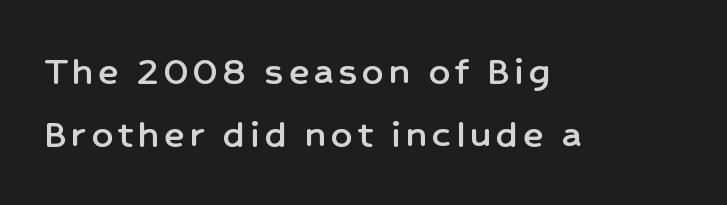
Evenly set lines give the paragraph a standard silhouette. Bare-footed words on every line. Look at the bottom of the vertical strokes: they stop flat, with no serifs. Do the characters align in a grid? No, the font is proportional.
